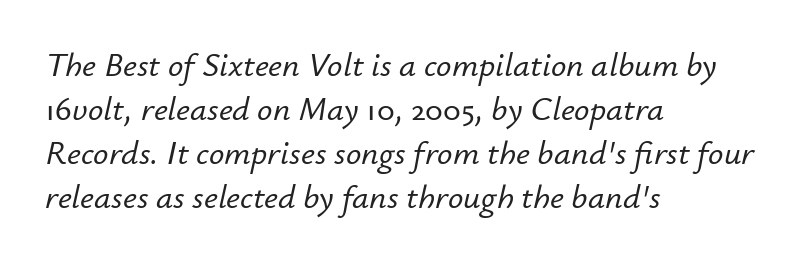
The image shows 34 px text type, italic (leaning right); set left-aligned, normal line spacing (1.29x), normal letter spacing, not underlined; low stroke contrast and a small x-height.
